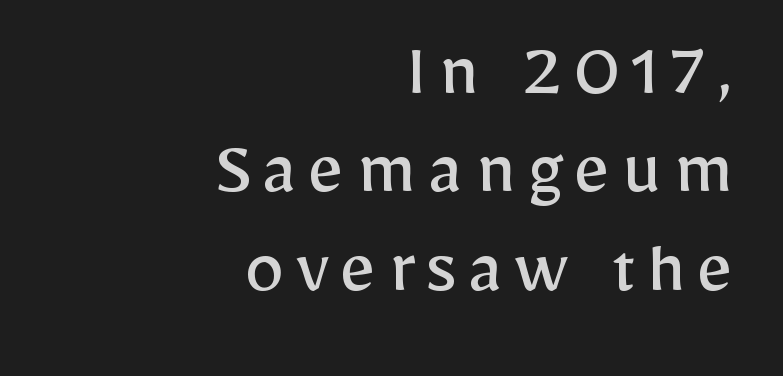
Q: Is the text bold? A: No.
Q: Is the text italic (slanted)? A: No, it is upright.
Q: Is the typeface a serif or a sans-serif typeface? A: Sans-serif.
Q: Is the text underlined? A: No.
Q: How is the paragraph aligned? A: Right-aligned.
Q: Width (condensed, normal, or wide)? A: Normal.
Q: Stroke contrast? A: Low.
Q: x-height? A: Medium.
Q: Monospaced? A: No.
